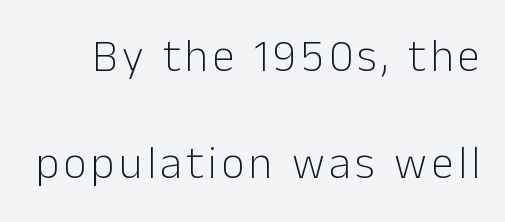
{"serif": "no", "italic": "no", "bold": "no", "weight": "light", "width": "normal", "stroke_contrast": "low", "x_height": "medium", "monospaced": "no", "underline": "no", "line_spacing": "loose", "line_spacing_ratio": 2.37, "glyph_px": 45}
